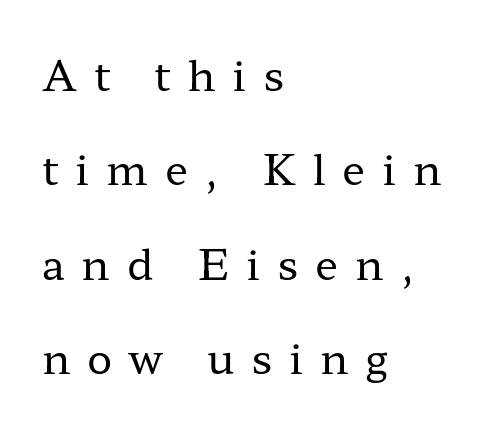
{"serif": "yes", "italic": "no", "bold": "no", "weight": "regular", "width": "wide", "stroke_contrast": "low", "x_height": "medium", "monospaced": "no", "underline": "no", "align": "left", "line_spacing": "loose", "line_spacing_ratio": 2.25, "letter_spacing": "wide", "letter_spacing_em": 0.4, "glyph_px": 42}
